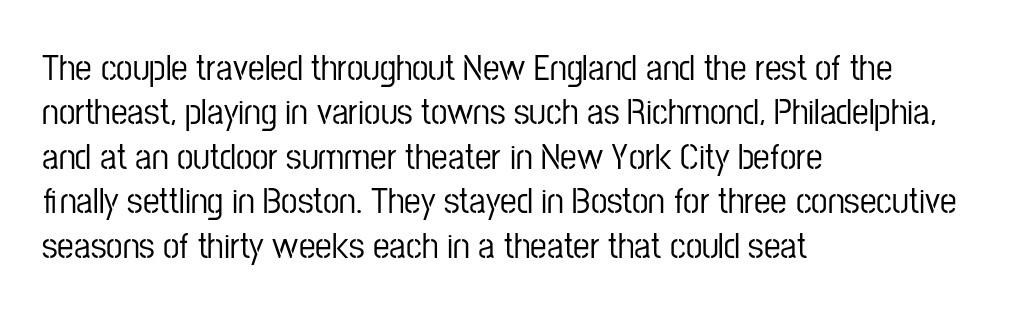
Q: Is the text italic (slanted)? A: No, it is upright.
Q: Is the typeface a serif or a sans-serif typeface? A: Sans-serif.
Q: Is the text underlined? A: No.
Q: How is the paragraph aligned? A: Left-aligned.
Q: Is the spacing between letters normal or unusually wide? A: Normal.
Q: Width (condensed, normal, or wide)? A: Condensed.
Q: Stroke contrast? A: Low.
Q: x-height? A: Medium.
Q: Monospaced? A: No.
